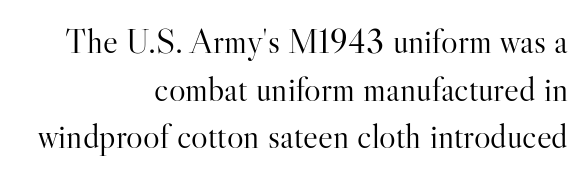
Q: Is the text bold? A: No.
Q: Is the text italic (slanted)? A: No, it is upright.
Q: Is the typeface a serif or a sans-serif typeface? A: Serif.
Q: Is the text underlined? A: No.
Q: How is the paragraph aligned? A: Right-aligned.
Q: Is the spacing between letters normal or unusually wide? A: Normal.
Q: Is the spacing between lines tight, normal or loose? A: Normal.
Q: Width (condensed, normal, or wide)? A: Normal.
Q: Stroke contrast? A: High.
Q: x-height? A: Small.
Q: Monospaced? A: No.
